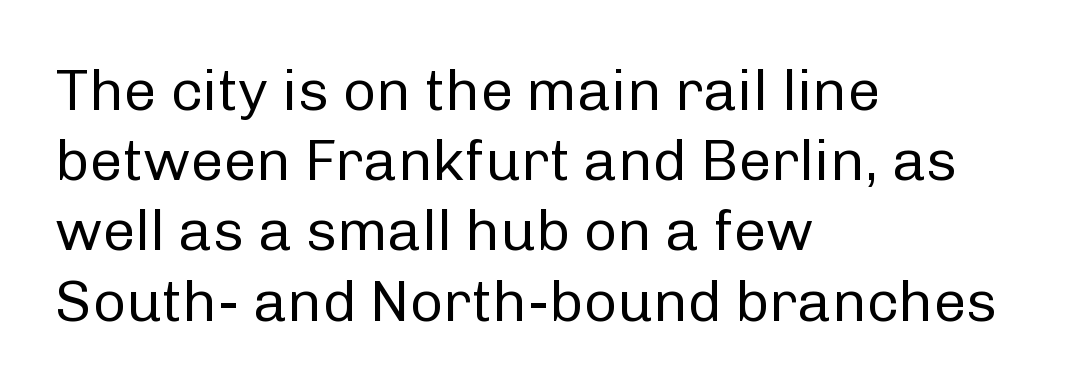
Q: Is the text bold? A: No.
Q: Is the text italic (slanted)? A: No, it is upright.
Q: Is the typeface a serif or a sans-serif typeface? A: Sans-serif.
Q: Is the text underlined? A: No.
Q: How is the paragraph aligned? A: Left-aligned.
Q: Is the spacing between letters normal or unusually wide? A: Normal.
Q: Width (condensed, normal, or wide)? A: Normal.
Q: Stroke contrast? A: Low.
Q: x-height? A: Medium.
Q: Monospaced? A: No.
